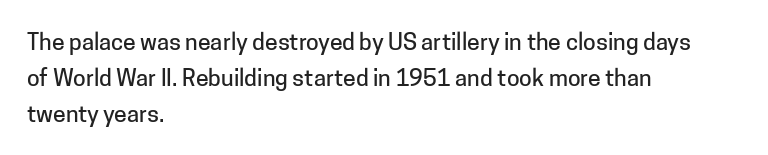
{"italic": "no", "underline": "no", "align": "left", "line_spacing": "normal", "line_spacing_ratio": 1.56, "letter_spacing": "normal", "letter_spacing_em": 0.0, "glyph_px": 23}
